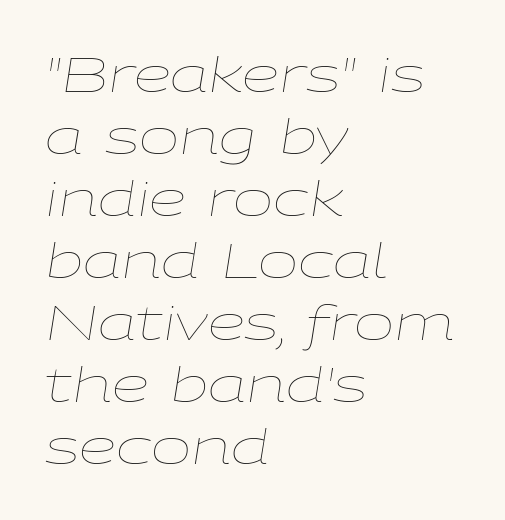
Q: Is the text bold? A: No.
Q: Is the text italic (slanted)? A: Yes, it leans right by about 9 degrees.
Q: Is the text underlined? A: No.
Q: How is the paragraph aligned? A: Left-aligned.
Q: Is the spacing between letters normal or unusually wide? A: Normal.
Q: Is the spacing between lines tight, normal or loose? A: Normal.
Q: Width (condensed, normal, or wide)? A: Wide.
Q: Stroke contrast? A: Low.
Q: x-height? A: Medium.
Q: Monospaced? A: No.
